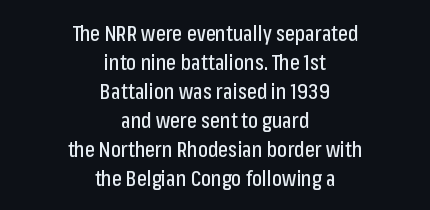
The image shows 21 px text type, upright; set centered, normal line spacing (1.38x), normal letter spacing, not underlined.
